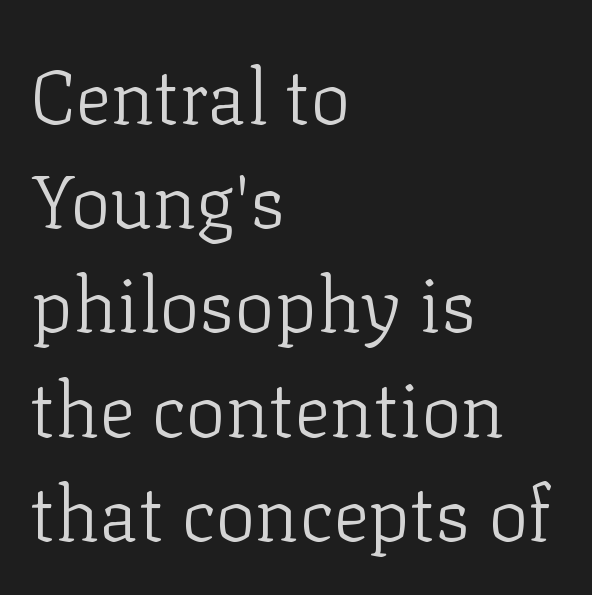
{"serif": "yes", "italic": "no", "bold": "no", "weight": "light", "width": "normal", "stroke_contrast": "low", "x_height": "medium", "monospaced": "no", "underline": "no", "align": "left", "line_spacing": "normal", "line_spacing_ratio": 1.39, "letter_spacing": "normal", "letter_spacing_em": 0.0, "glyph_px": 75}
